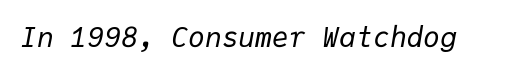
These lines keep a tight, regular rhythm from letter to letter. Weight: not bold — regular or lighter. Monospaced: the letters line up in strict vertical columns. Each row of text sits above clean, open space. The specimen reads as italic at a glance.
